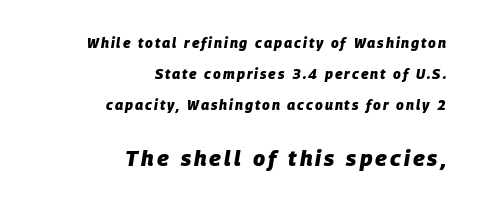
{"italic": "yes", "lean": "right", "slant_degrees": 9, "bold": "yes", "underline": "no", "align": "right", "line_spacing": "loose", "line_spacing_ratio": 2.21, "larger_block": "second", "size_ratio": 1.57, "glyph_px": 22}
